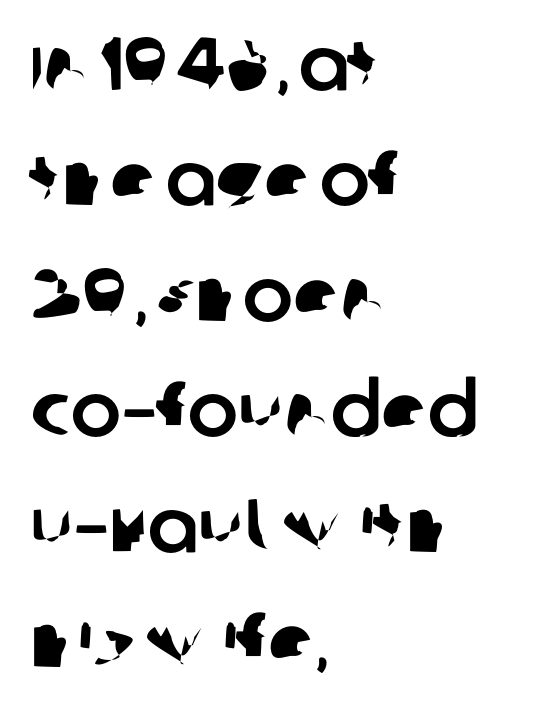
Q: Is the typeface a serif or a sans-serif typeface? A: Sans-serif.
Q: Is the text underlined? A: No.
Q: How is the paragraph aligned? A: Left-aligned.
Q: Is the spacing between letters normal or unusually wide? A: Normal.
Q: Is the spacing between lines tight, normal or loose? A: Normal.
Q: Width (condensed, normal, or wide)? A: Normal.
Q: Stroke contrast? A: Low.
Q: x-height? A: Large.
Q: Monospaced? A: No.
